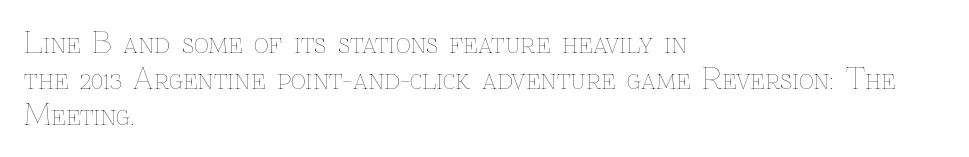
These lines are set flush left with a ragged right edge. Is this a fixed-width face? No — the glyphs have proportional, varying widths. The font sits on the lighter half of the weight spectrum, regular included. The specimen omits any rule beneath the text block's lines. The lettering holds an erect, upright posture throughout.
